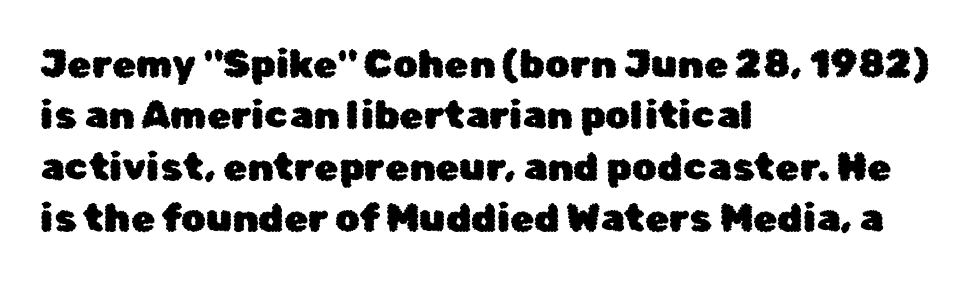
{"serif": "no", "italic": "no", "width": "normal", "stroke_contrast": "low", "x_height": "medium", "monospaced": "no", "underline": "no", "align": "left", "line_spacing": "normal", "line_spacing_ratio": 1.32, "letter_spacing": "normal", "letter_spacing_em": 0.0, "glyph_px": 39}
